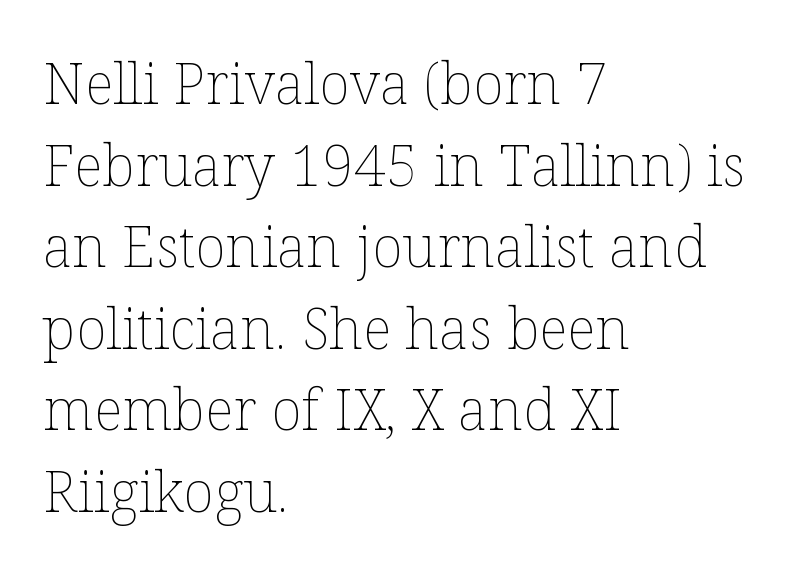
{"italic": "no", "bold": "no", "weight": "thin", "width": "normal", "stroke_contrast": "low", "x_height": "medium", "monospaced": "no", "underline": "no", "align": "left", "line_spacing": "normal", "line_spacing_ratio": 1.43, "letter_spacing": "normal", "letter_spacing_em": 0.0, "glyph_px": 57}
